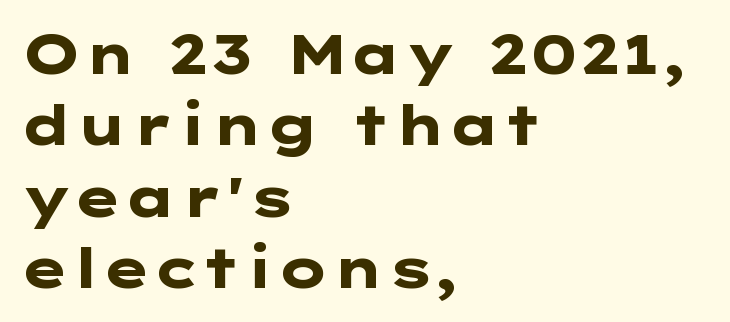
Q: Is the text bold? A: Yes.
Q: Is the text italic (slanted)? A: No, it is upright.
Q: Is the typeface a serif or a sans-serif typeface? A: Sans-serif.
Q: Is the text underlined? A: No.
Q: How is the paragraph aligned? A: Left-aligned.
Q: Is the spacing between letters normal or unusually wide? A: Normal.
Q: Is the spacing between lines tight, normal or loose? A: Normal.
Q: Width (condensed, normal, or wide)? A: Wide.
Q: Stroke contrast? A: Low.
Q: x-height? A: Medium.
